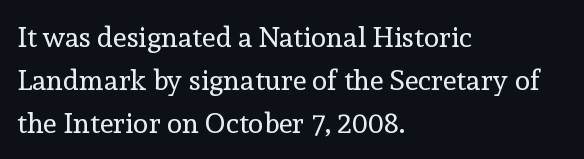
Q: Is the text bold? A: No.
Q: Is the text italic (slanted)? A: No, it is upright.
Q: Is the typeface a serif or a sans-serif typeface? A: Serif.
Q: Is the text underlined? A: No.
Q: How is the paragraph aligned? A: Left-aligned.
Q: Is the spacing between letters normal or unusually wide? A: Normal.
Q: Is the spacing between lines tight, normal or loose? A: Normal.
Q: Width (condensed, normal, or wide)? A: Normal.
Q: x-height? A: Medium.
Q: Monospaced? A: No.
